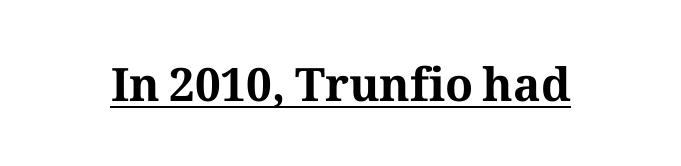
In designer terms, the underline attribute is active on this setting. A typesetter would call this proportional, since set widths differ per character. Typesetter's note: full bold, strokes at maximum text heaviness. The rendering keeps characters at their native spacing. Serifs: yes, visible at the terminals of the letterforms. If you drew a line through each stem, it would be perfectly vertical.
